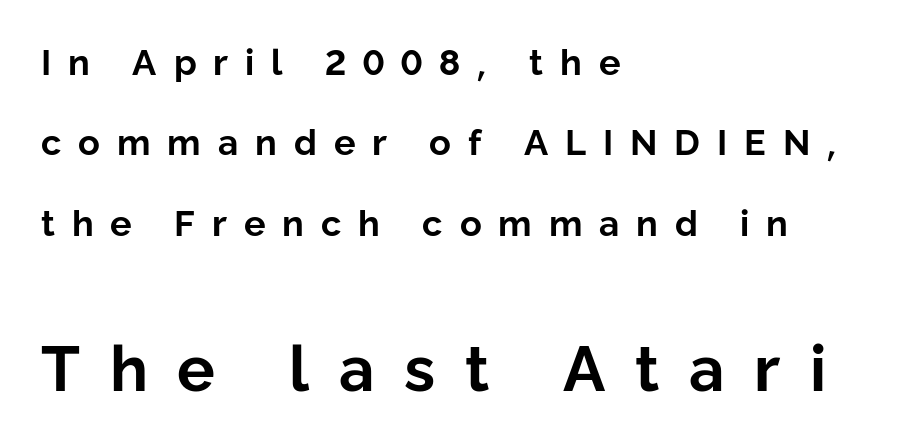
{"serif": "no", "italic": "no", "bold": "yes", "weight": "bold", "width": "normal", "stroke_contrast": "low", "x_height": "medium", "monospaced": "no", "underline": "no", "align": "left", "line_spacing": "loose", "line_spacing_ratio": 2.23, "letter_spacing": "wide", "letter_spacing_em": 0.47, "larger_block": "second", "size_ratio": 1.75, "glyph_px": 63}
